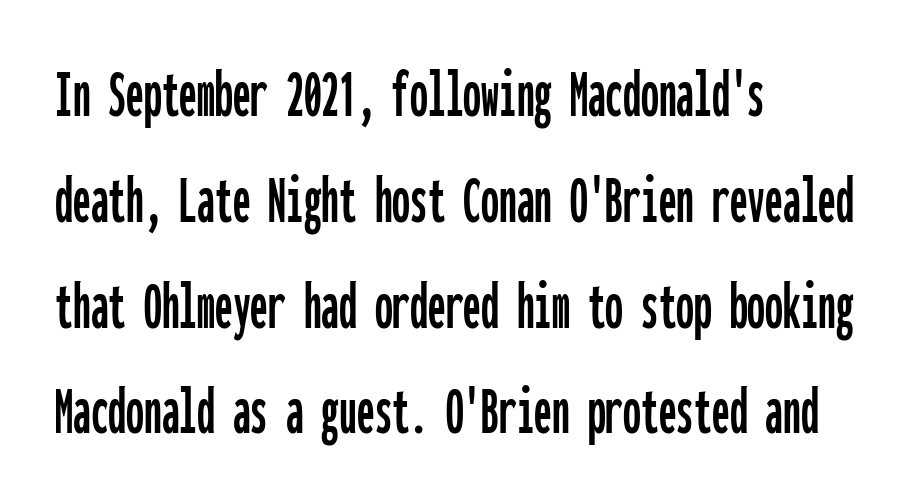
Q: Is the text italic (slanted)? A: No, it is upright.
Q: Is the typeface a serif or a sans-serif typeface? A: Sans-serif.
Q: Is the text underlined? A: No.
Q: How is the paragraph aligned? A: Left-aligned.
Q: Is the spacing between letters normal or unusually wide? A: Normal.
Q: Is the spacing between lines tight, normal or loose? A: Normal.
Q: Width (condensed, normal, or wide)? A: Condensed.
Q: Stroke contrast? A: Low.
Q: x-height? A: Medium.
Q: Monospaced? A: Yes.
